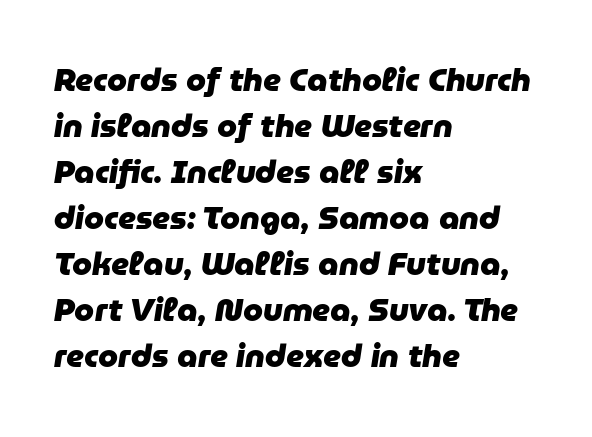
The image shows 32 px heavy type, italic (leaning right); set left-aligned, normal line spacing (1.44x), normal letter spacing, not underlined; low stroke contrast and a medium x-height.
